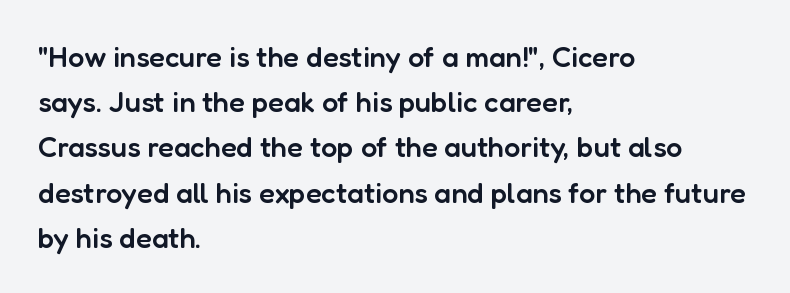
Q: Is the text bold? A: Semi-bold.
Q: Is the text italic (slanted)? A: No, it is upright.
Q: Is the typeface a serif or a sans-serif typeface? A: Sans-serif.
Q: Is the text underlined? A: No.
Q: How is the paragraph aligned? A: Left-aligned.
Q: Is the spacing between letters normal or unusually wide? A: Normal.
Q: Is the spacing between lines tight, normal or loose? A: Normal.
Q: Width (condensed, normal, or wide)? A: Normal.
Q: Stroke contrast? A: Low.
Q: x-height? A: Medium.
Q: Monospaced? A: No.
